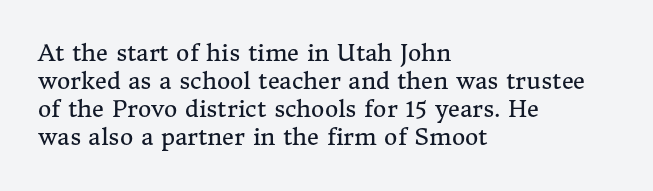
Q: Is the text bold? A: No.
Q: Is the text italic (slanted)? A: No, it is upright.
Q: Is the text underlined? A: No.
Q: How is the paragraph aligned? A: Left-aligned.
Q: Is the spacing between letters normal or unusually wide? A: Normal.
